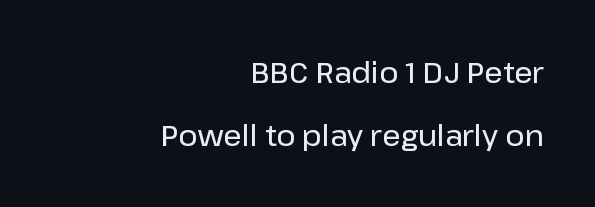
Q: Is the text italic (slanted)? A: No, it is upright.
Q: Is the typeface a serif or a sans-serif typeface? A: Sans-serif.
Q: Is the text underlined? A: No.
Q: How is the paragraph aligned? A: Right-aligned.
Q: Is the spacing between letters normal or unusually wide? A: Normal.
Q: Is the spacing between lines tight, normal or loose? A: Loose.
Q: Width (condensed, normal, or wide)? A: Normal.
Q: Stroke contrast? A: Low.
Q: x-height? A: Medium.
Q: Monospaced? A: No.
